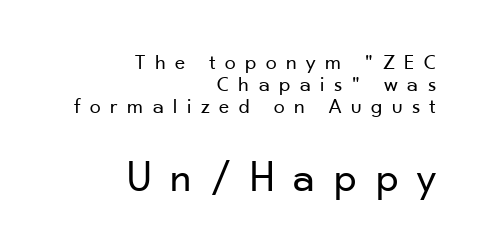
Q: Is the text bold? A: No.
Q: Is the text italic (slanted)? A: No, it is upright.
Q: Is the typeface a serif or a sans-serif typeface? A: Sans-serif.
Q: Is the text underlined? A: No.
Q: How is the paragraph aligned? A: Right-aligned.
Q: Is the spacing between letters normal or unusually wide? A: Unusually wide.
Q: Is the spacing between lines tight, normal or loose? A: Tight.
Q: Which block of text is set in a larger size, the first (top) or the second (bottom)? A: The second (bottom) one.
Q: Width (condensed, normal, or wide)? A: Normal.
Q: Stroke contrast? A: Low.
Q: x-height? A: Small.
Q: Monospaced? A: No.
